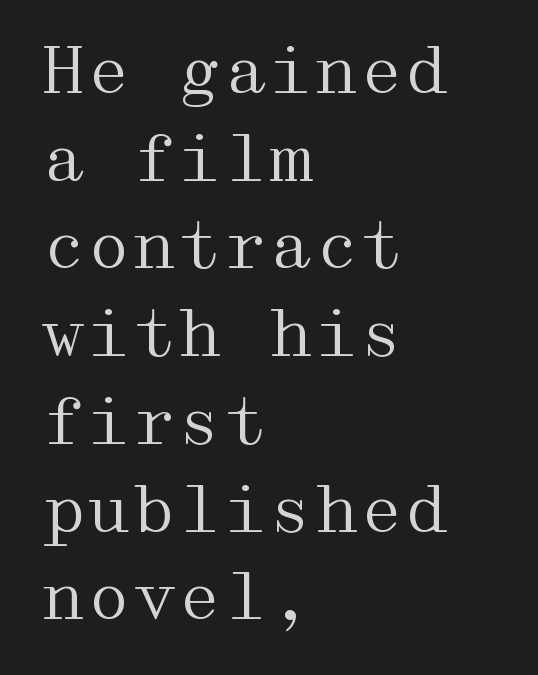
Q: Is the text bold? A: No.
Q: Is the text italic (slanted)? A: No, it is upright.
Q: Is the typeface a serif or a sans-serif typeface? A: Serif.
Q: Is the text underlined? A: No.
Q: How is the paragraph aligned? A: Left-aligned.
Q: Is the spacing between letters normal or unusually wide? A: Normal.
Q: Is the spacing between lines tight, normal or loose? A: Normal.
Q: Width (condensed, normal, or wide)? A: Wide.
Q: Stroke contrast? A: Medium.
Q: x-height? A: Medium.
